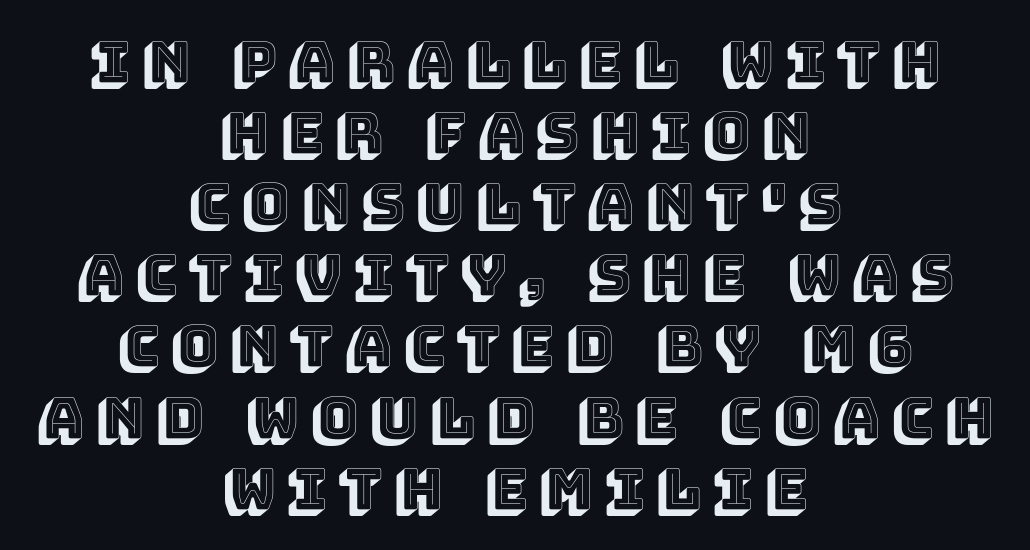
The gaps between neighbouring characters are conspicuously large. Just letters on the line, the space beneath them empty. These lines are centered, leaving both edges ragged. Notice how descenders clear the ascenders below comfortably — that's standard leading. The passage shown is typed in a proportional face where columns would drift. The lettering stays uniformly vertical, giving the passage a roman look.
